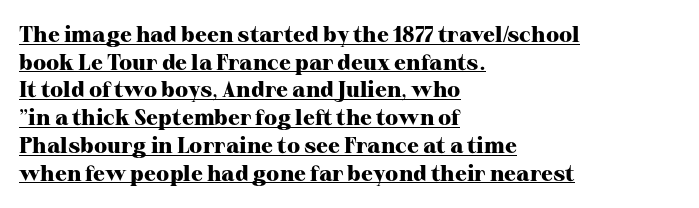
Caption: multi-line text, flush left, ragged right. A roman cut, with each character standing at attention. Glance below the letters and you will spot a drawn line. The face used here has the dense, thick strokes of a bold. Characters follow at the spacing the type designer built in.
